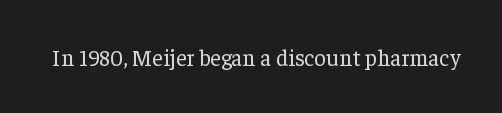
{"italic": "no", "bold": "no", "underline": "no", "letter_spacing": "normal", "letter_spacing_em": 0.0, "glyph_px": 23}
